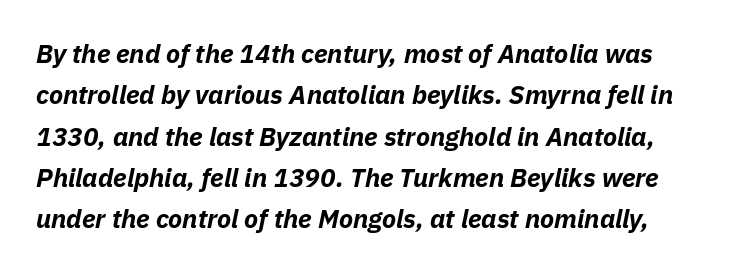
The image shows 26 px bold type, italic (leaning right); set left-aligned, normal line spacing (1.59x), normal letter spacing, not underlined.
